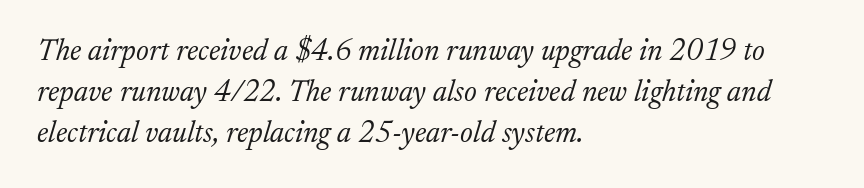
The image shows 30 px light serif type, italic (leaning right); set left-aligned, normal line spacing (1.37x), normal letter spacing, not underlined; low stroke contrast and a medium x-height.
